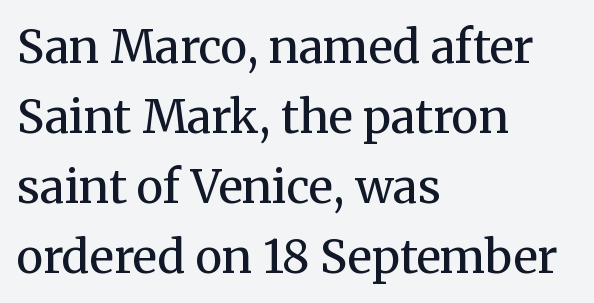
The letterforms sit at book weight or below. The vertical gap from one line to the next is medium. This rendering uses left alignment, leaving the right contour irregular. Anything drawn beneath the words? Only blank space. Note the varied advance widths — an 'i' is clearly narrower than an 'm'.
